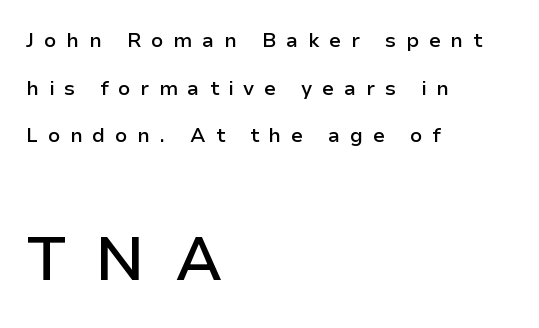
Q: Is the text bold? A: Semi-bold.
Q: Is the text italic (slanted)? A: No, it is upright.
Q: Is the typeface a serif or a sans-serif typeface? A: Sans-serif.
Q: Is the text underlined? A: No.
Q: How is the paragraph aligned? A: Left-aligned.
Q: Is the spacing between letters normal or unusually wide? A: Unusually wide.
Q: Is the spacing between lines tight, normal or loose? A: Loose.
Q: Which block of text is set in a larger size, the first (top) or the second (bottom)? A: The second (bottom) one.
Q: Width (condensed, normal, or wide)? A: Normal.
Q: Stroke contrast? A: Low.
Q: x-height? A: Medium.
Q: Monospaced? A: No.
